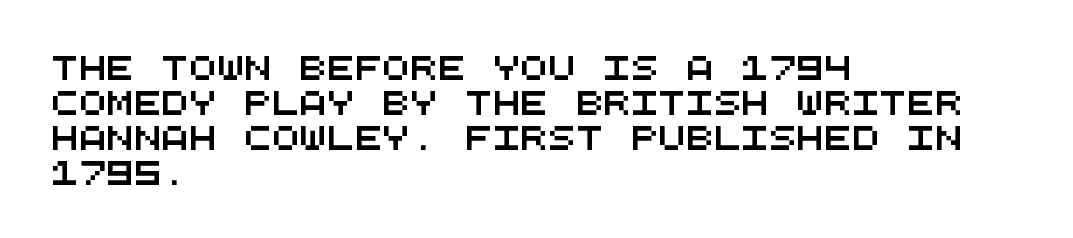
Line starts are locked; line ends wander. Summary of vertical rhythm: regular, with standard interline spacing. What stands out about the letter spacing? Nothing — it is the standard amount. Each row of text sits above clean, open space.
